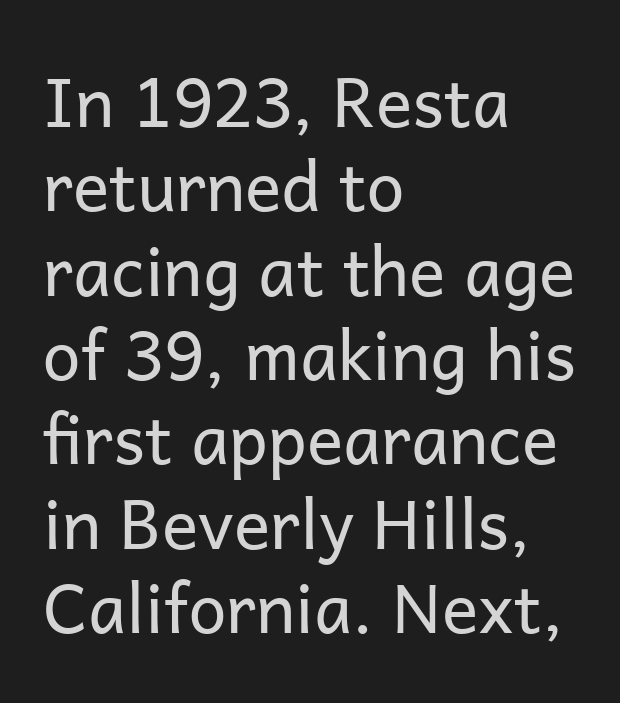
Q: Is the text bold? A: No.
Q: Is the text italic (slanted)? A: No, it is upright.
Q: Is the typeface a serif or a sans-serif typeface? A: Sans-serif.
Q: Is the text underlined? A: No.
Q: How is the paragraph aligned? A: Left-aligned.
Q: Is the spacing between letters normal or unusually wide? A: Normal.
Q: Width (condensed, normal, or wide)? A: Normal.
Q: Stroke contrast? A: Low.
Q: x-height? A: Medium.
Q: Monospaced? A: No.
